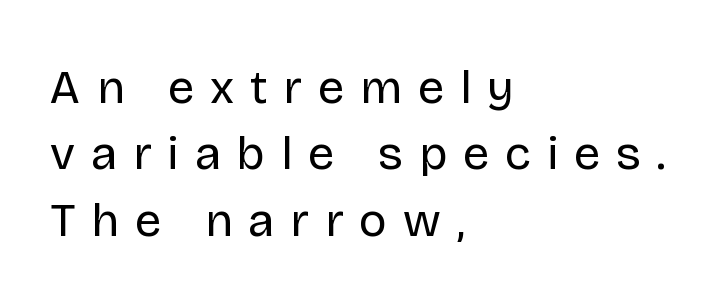
Looks like regular typesetting: each glyph gets only the width it needs. The passage shown is not underscored anywhere. The lettering holds an erect, upright posture throughout. The typeface chosen for these lines omits serifs.
